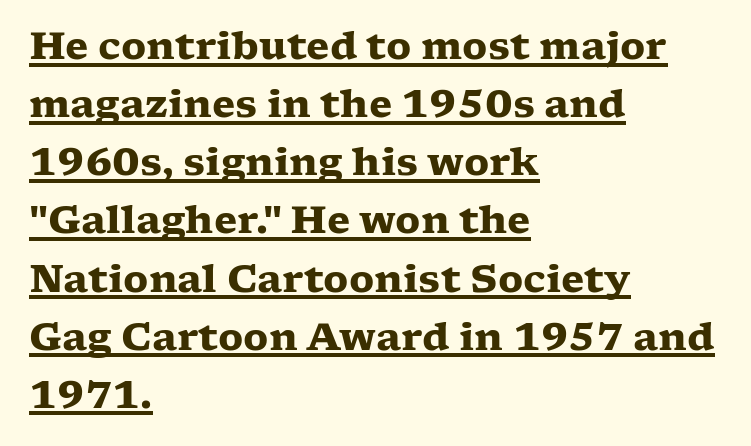
Q: Is the text bold? A: Yes.
Q: Is the text italic (slanted)? A: No, it is upright.
Q: Is the typeface a serif or a sans-serif typeface? A: Serif.
Q: Is the text underlined? A: Yes.
Q: How is the paragraph aligned? A: Left-aligned.
Q: Is the spacing between letters normal or unusually wide? A: Normal.
Q: Is the spacing between lines tight, normal or loose? A: Normal.
Q: Width (condensed, normal, or wide)? A: Wide.
Q: Stroke contrast? A: Low.
Q: x-height? A: Medium.
Q: Monospaced? A: No.
